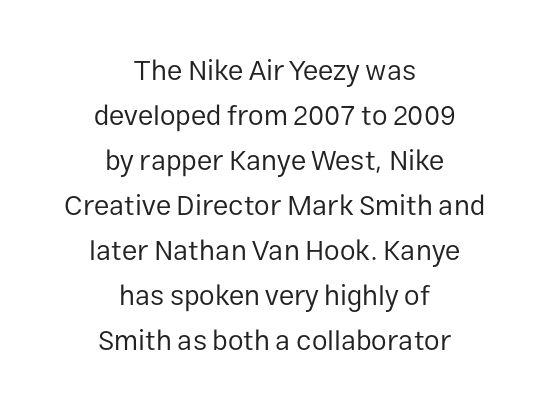
Q: Is the text bold? A: No.
Q: Is the text italic (slanted)? A: No, it is upright.
Q: Is the typeface a serif or a sans-serif typeface? A: Sans-serif.
Q: Is the text underlined? A: No.
Q: How is the paragraph aligned? A: Centered.
Q: Is the spacing between letters normal or unusually wide? A: Normal.
Q: Is the spacing between lines tight, normal or loose? A: Normal.
Q: Width (condensed, normal, or wide)? A: Normal.
Q: Stroke contrast? A: Low.
Q: x-height? A: Medium.
Q: Monospaced? A: No.
